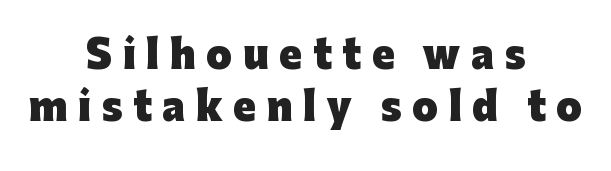
Q: Is the text bold? A: Yes.
Q: Is the text italic (slanted)? A: No, it is upright.
Q: Is the typeface a serif or a sans-serif typeface? A: Sans-serif.
Q: Is the text underlined? A: No.
Q: How is the paragraph aligned? A: Centered.
Q: Is the spacing between letters normal or unusually wide? A: Unusually wide.
Q: Is the spacing between lines tight, normal or loose? A: Normal.
Q: Width (condensed, normal, or wide)? A: Normal.
Q: Stroke contrast? A: Low.
Q: x-height? A: Medium.
Q: Monospaced? A: No.
